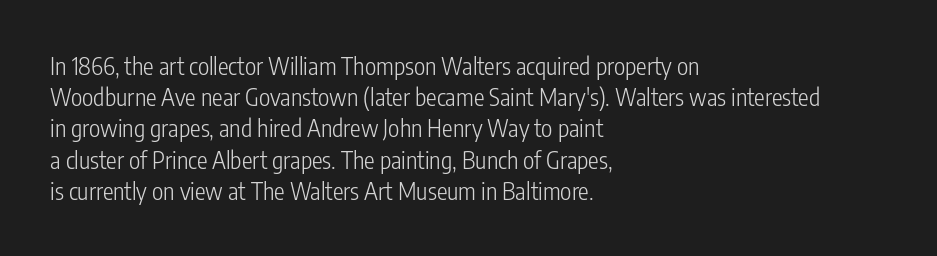
{"italic": "no", "bold": "no", "underline": "no", "align": "left", "line_spacing": "normal", "line_spacing_ratio": 1.3, "letter_spacing": "normal", "letter_spacing_em": 0.0, "glyph_px": 24}
